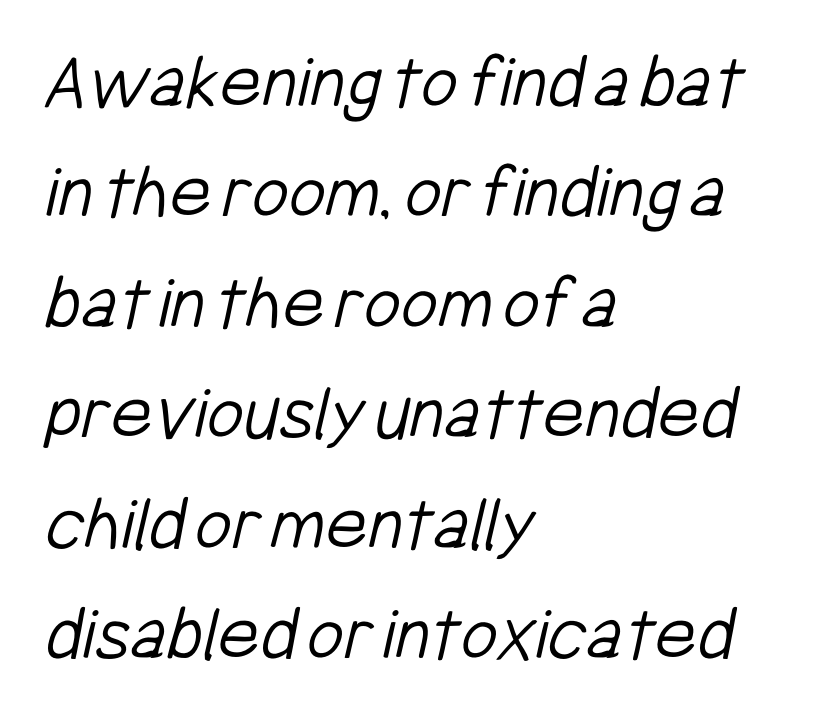
Q: Is the text bold? A: No.
Q: Is the typeface a serif or a sans-serif typeface? A: Sans-serif.
Q: Is the text underlined? A: No.
Q: How is the paragraph aligned? A: Left-aligned.
Q: Is the spacing between letters normal or unusually wide? A: Normal.
Q: Is the spacing between lines tight, normal or loose? A: Normal.
Q: Width (condensed, normal, or wide)? A: Condensed.
Q: Stroke contrast? A: Low.
Q: x-height? A: Medium.
Q: Monospaced? A: No.
